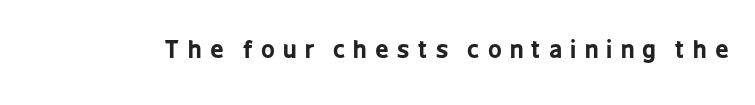
{"italic": "no", "bold": "yes", "underline": "no", "letter_spacing": "wide", "letter_spacing_em": 0.34, "glyph_px": 24}
